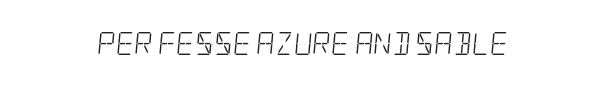
Q: Is the text bold? A: No.
Q: Is the text underlined? A: No.
Q: Is the spacing between letters normal or unusually wide? A: Normal.
